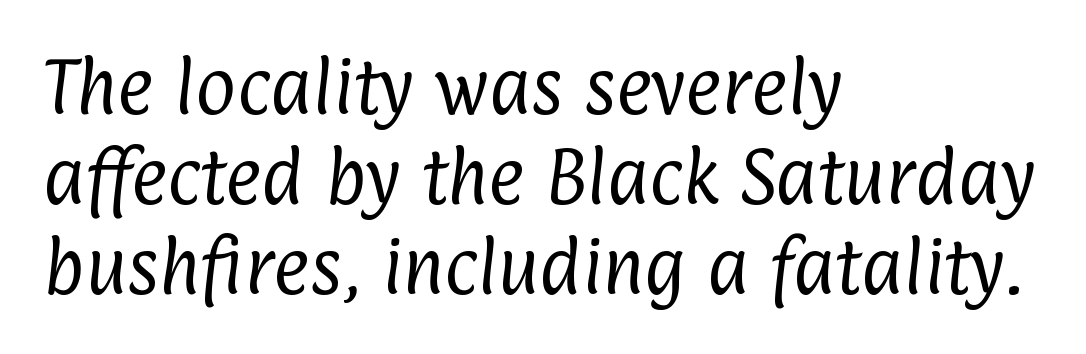
Classification — sans serif. Compared with typical paragraphs, the rows here are spaced about the same. These lines keep a tight, regular rhythm from letter to letter. Descenders are the only things crossing below the line.
